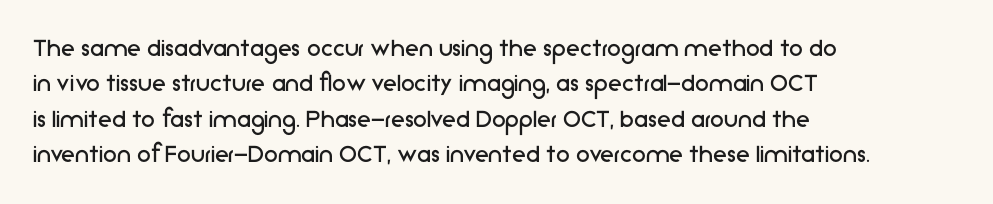
{"serif": "no", "italic": "no", "bold": "no", "weight": "regular", "width": "normal", "stroke_contrast": "low", "x_height": "medium", "monospaced": "no", "underline": "no", "align": "left", "line_spacing": "normal", "line_spacing_ratio": 1.26, "letter_spacing": "normal", "letter_spacing_em": 0.0, "glyph_px": 28}
